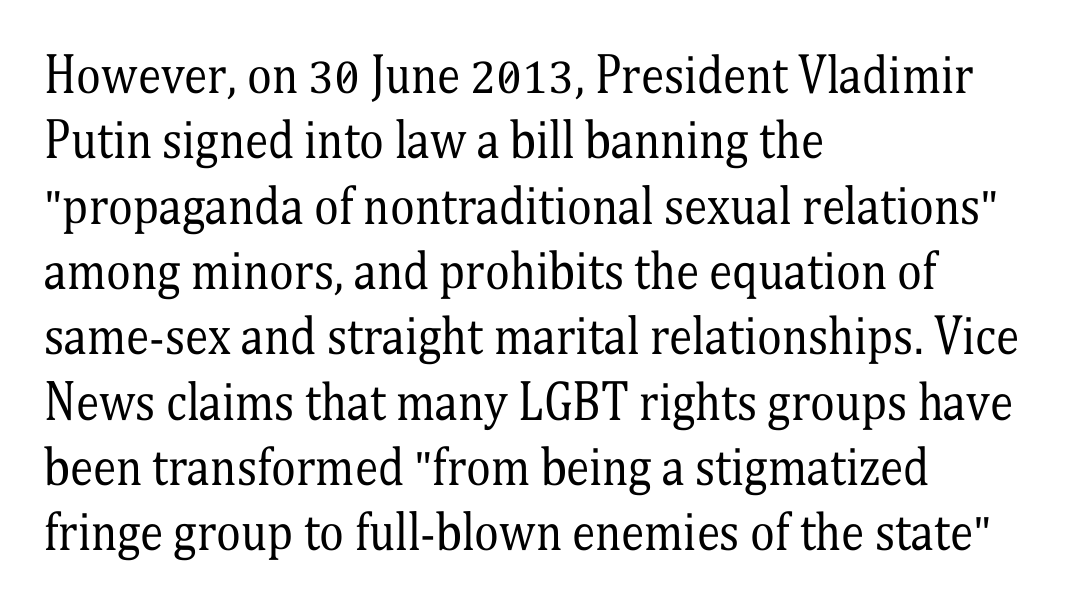
Posture: straight, roman, zero tilt. Horizontal alignment here is leftward, the default for most running prose. Ink coverage per letter is moderate at most. The passage shown has conventional tracking throughout. Check where the strokes stop: tiny serifs finish them off. The face used here is proportionally spaced, like ordinary book or web type.
